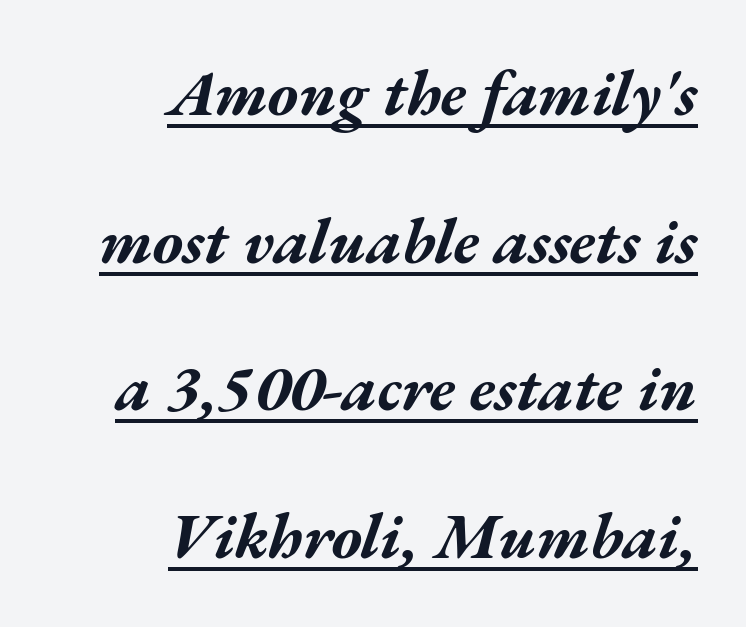
{"italic": "yes", "lean": "right", "slant_degrees": 17, "bold": "yes", "weight": "bold", "width": "wide", "stroke_contrast": "medium", "x_height": "medium", "monospaced": "no", "underline": "yes", "align": "right", "line_spacing": "loose", "line_spacing_ratio": 2.27, "letter_spacing": "normal", "letter_spacing_em": 0.0, "glyph_px": 65}
